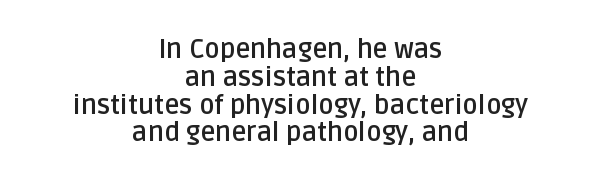
Q: Is the text bold? A: Yes.
Q: Is the text italic (slanted)? A: No, it is upright.
Q: Is the text underlined? A: No.
Q: How is the paragraph aligned? A: Centered.
Q: Is the spacing between letters normal or unusually wide? A: Normal.
Q: Is the spacing between lines tight, normal or loose? A: Tight.
